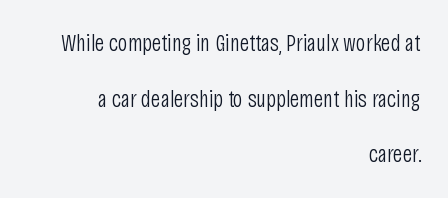
The image shows 24 px text type, upright; set right-aligned, loose line spacing (2.32x), normal letter spacing, not underlined.
